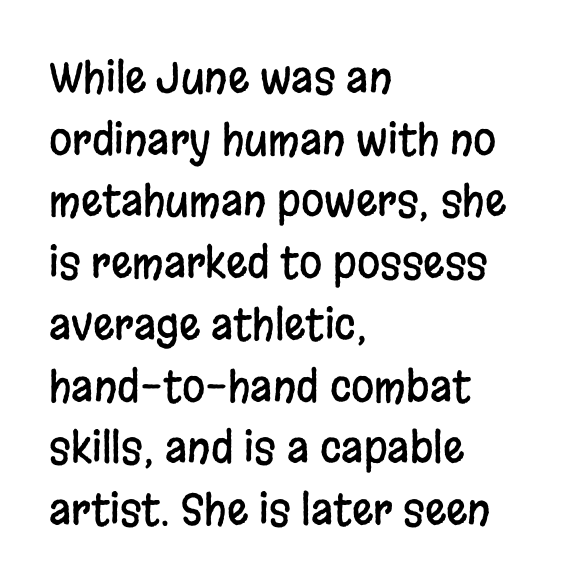
Vertical strokes here are truly vertical. Here the glyphs are tracked normally, forming tight word shapes. The glyphs are unaccompanied by any horizontal stroke below them. Proportional: the letters do not fall into vertical columns. Rows of type keep a routine distance in the vertical direction.
